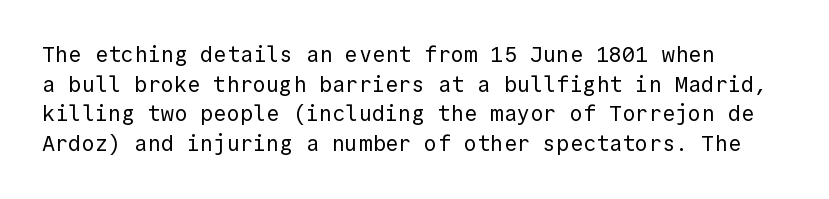
The image shows 22 px text type, upright; set normal line spacing (1.35x), normal letter spacing, not underlined.
